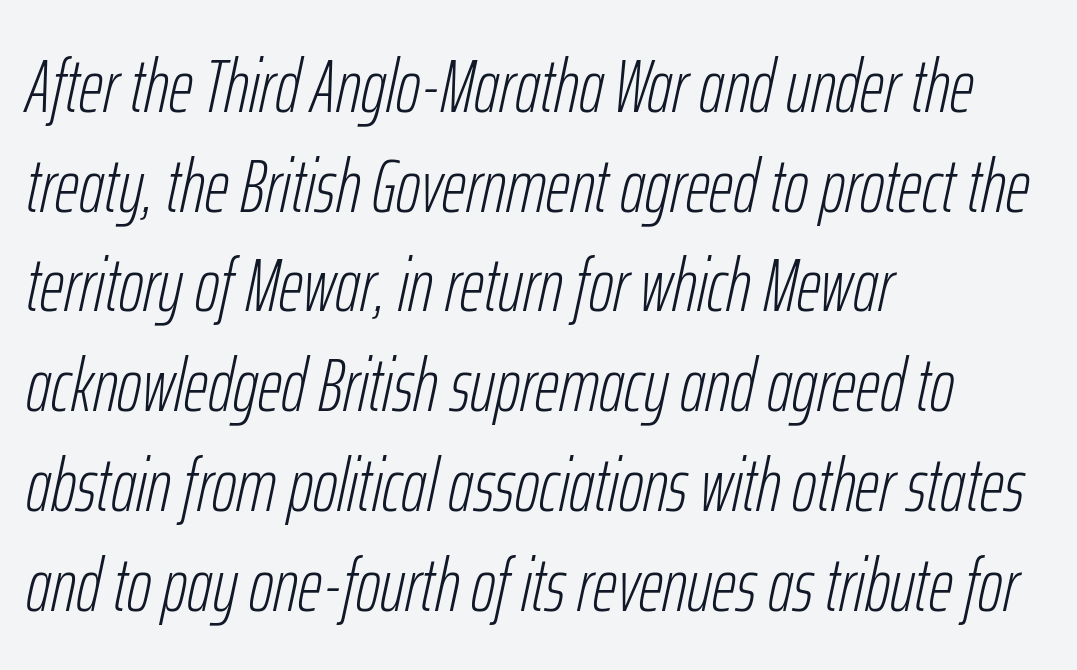
{"italic": "yes", "lean": "right", "slant_degrees": 12, "bold": "no", "weight": "light", "width": "condensed", "stroke_contrast": "low", "x_height": "medium", "monospaced": "no", "underline": "no", "align": "left", "line_spacing": "normal", "line_spacing_ratio": 1.33, "letter_spacing": "normal", "letter_spacing_em": 0.0, "glyph_px": 75}
